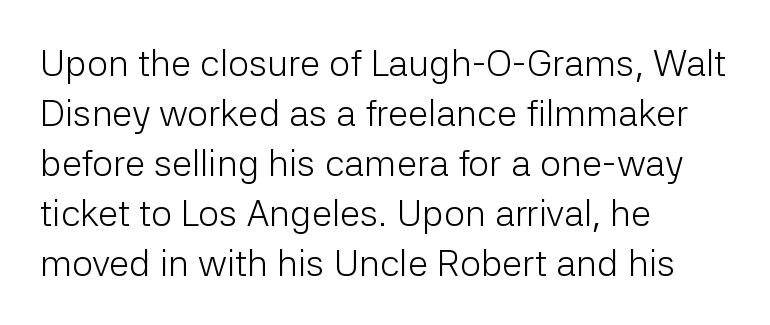
Tracking value appears to be zero — textbook default spacing. Layout note: lines flush left. Varying glyph widths throughout — classic text-font behaviour. No heavy texture on the line: the type isn't bold. Underlining? Definitely not there.
